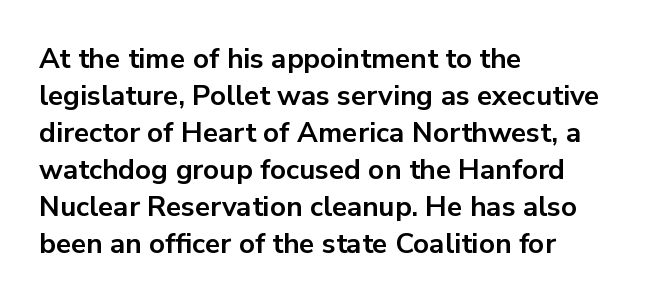
The face used here is rendered with its standard letterfit. The passage shown is typeset with a sans-serif family. Notice how descenders clear the ascenders below comfortably — that's standard leading. Note the varied advance widths — an 'i' is clearly narrower than an 'm'. The ragged edge is on the right, which tells us the setting is flush left. The string is rendered with underlining switched off.
